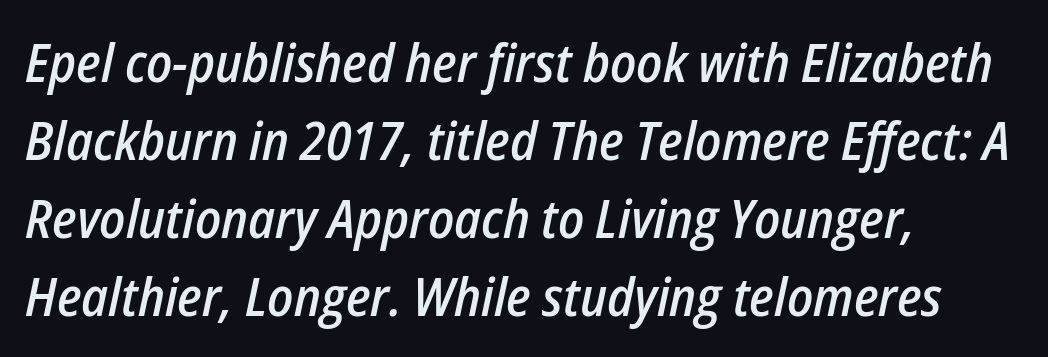
{"italic": "yes", "lean": "right", "slant_degrees": 12, "bold": "semi", "weight": "semibold", "width": "condensed", "stroke_contrast": "low", "x_height": "medium", "monospaced": "no", "underline": "no", "align": "left", "line_spacing": "normal", "line_spacing_ratio": 1.47, "letter_spacing": "normal", "letter_spacing_em": 0.0, "glyph_px": 53}
